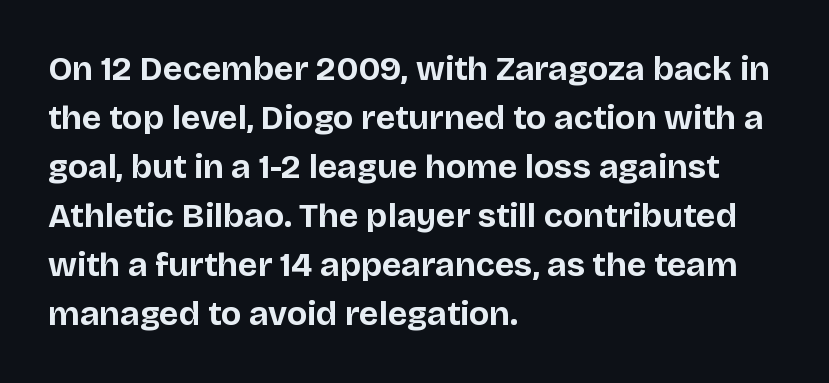
The image shows 34 px bold sans-serif type, upright; set left-aligned, normal line spacing (1.44x), normal letter spacing, not underlined; low stroke contrast and a large x-height.
